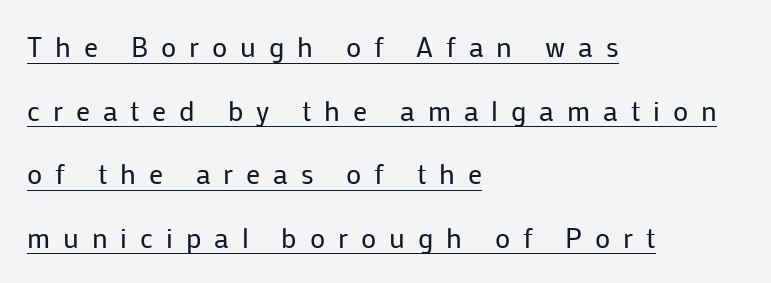
{"serif": "no", "italic": "no", "bold": "no", "weight": "regular", "width": "normal", "stroke_contrast": "low", "x_height": "medium", "monospaced": "no", "underline": "yes", "align": "left", "line_spacing": "loose", "line_spacing_ratio": 2.27, "letter_spacing": "wide", "letter_spacing_em": 0.46, "glyph_px": 28}
